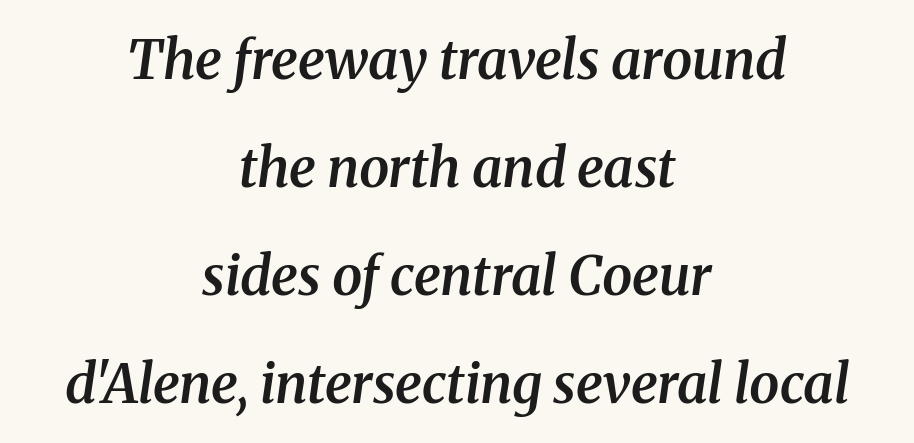
This sample uses plain, unmodified letter spacing. The passage shown is semibold, sitting just below true bold. The specimen omits any rule beneath the text block's lines. The paragraph shown floats in the horizontal middle. When letters slant like this, we call the style italic. Horizontal bands of white between lines are thick stripes.
